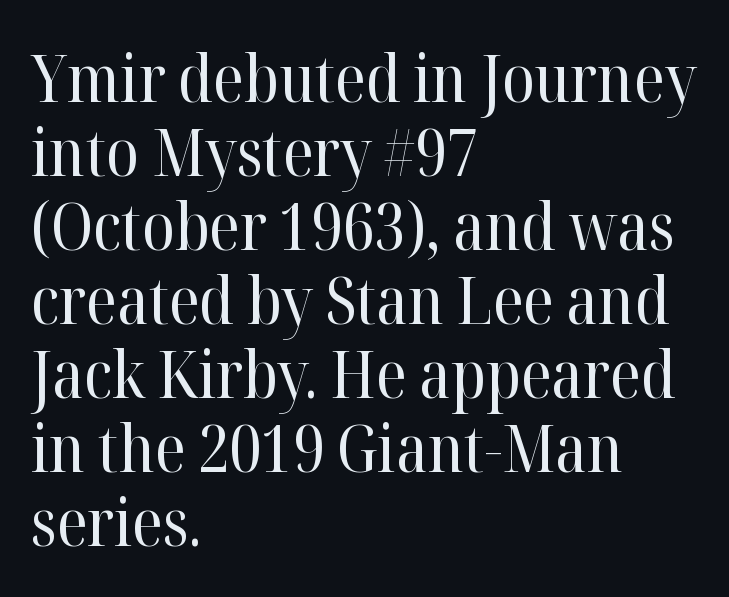
Q: Is the text bold? A: No.
Q: Is the text italic (slanted)? A: No, it is upright.
Q: Is the typeface a serif or a sans-serif typeface? A: Serif.
Q: Is the text underlined? A: No.
Q: How is the paragraph aligned? A: Left-aligned.
Q: Is the spacing between letters normal or unusually wide? A: Normal.
Q: Is the spacing between lines tight, normal or loose? A: Tight.
Q: Width (condensed, normal, or wide)? A: Normal.
Q: Stroke contrast? A: High.
Q: x-height? A: Medium.
Q: Monospaced? A: No.
